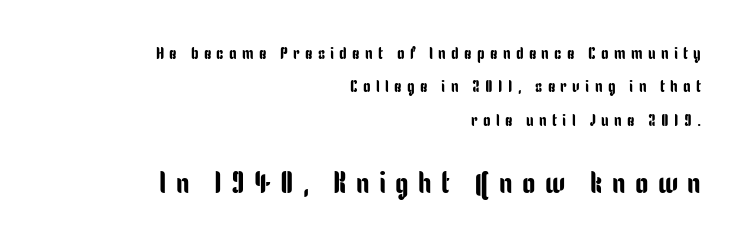
The image shows 30 px condensed sans-serif type, upright; set right-aligned, loose line spacing (1.97x), unusually wide letter spacing (+0.31 em), not underlined; the second (bottom) block is 1.76x larger; low stroke contrast and a medium x-height.
